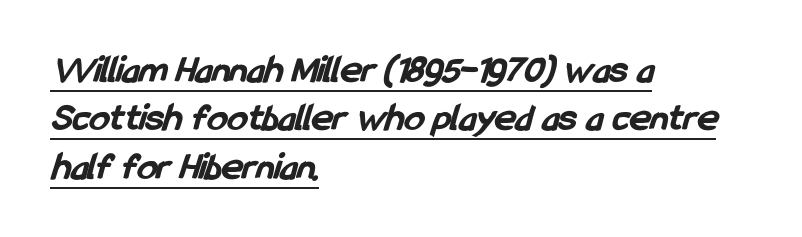
Q: Is the text bold? A: Yes.
Q: Is the typeface a serif or a sans-serif typeface? A: Sans-serif.
Q: Is the text underlined? A: Yes.
Q: How is the paragraph aligned? A: Left-aligned.
Q: Is the spacing between letters normal or unusually wide? A: Normal.
Q: Width (condensed, normal, or wide)? A: Condensed.
Q: Stroke contrast? A: Low.
Q: x-height? A: Medium.
Q: Monospaced? A: No.
